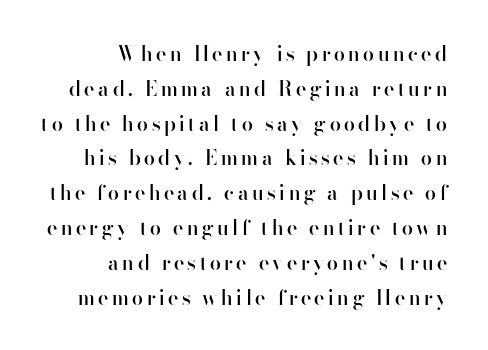
The image shows 20 px text type, upright; set right-aligned, line spacing 1.74x, not underlined.
